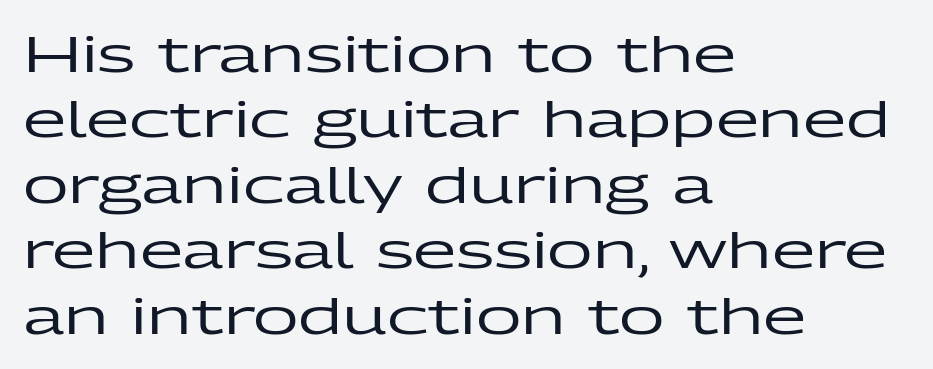
The image shows 50 px wide sans-serif type, upright; set left-aligned, normal line spacing (1.31x), normal letter spacing, not underlined; low stroke contrast and a medium x-height.
